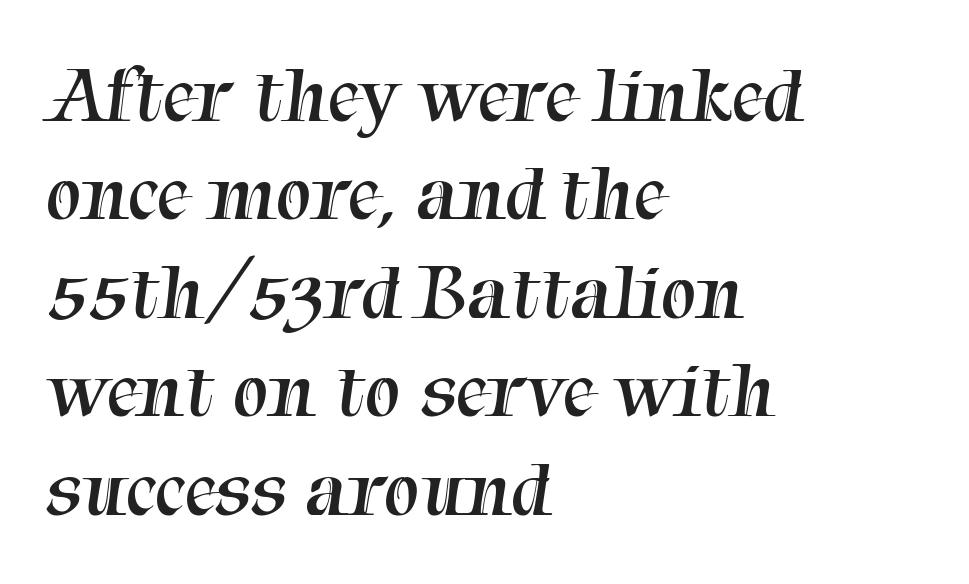
{"serif": "yes", "bold": "no", "weight": "regular", "width": "normal", "stroke_contrast": "medium", "x_height": "medium", "monospaced": "no", "underline": "no", "align": "left", "line_spacing_ratio": 1.23, "letter_spacing": "normal", "letter_spacing_em": 0.0, "glyph_px": 80}
